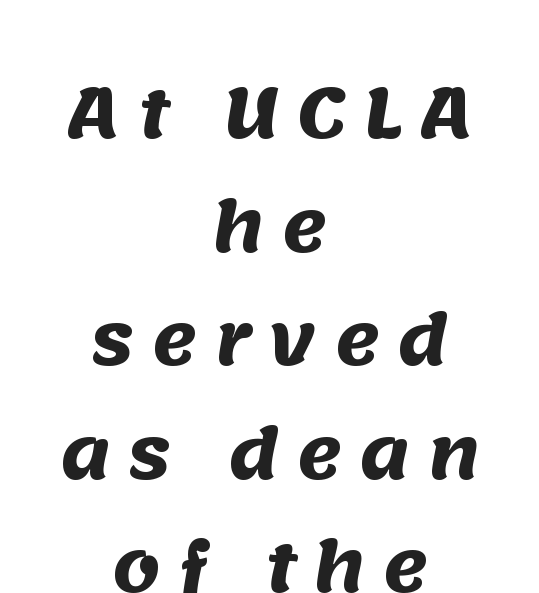
The rendering uses natural spacing where letterforms have individual widths. The letters are bold, with thick, heavy strokes. Each line is balanced around a shared central axis. The space between consecutive lines is moderate. Beneath every word, the page is bare. A typesetter would label this face a sans.
